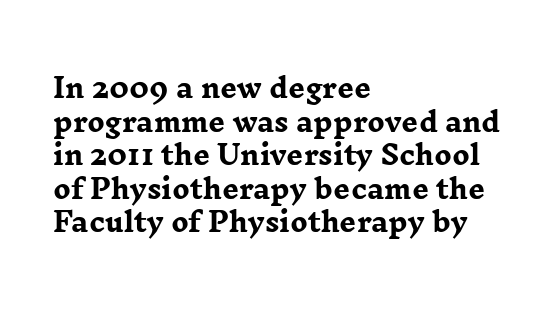
Q: Is the text bold? A: Yes.
Q: Is the text italic (slanted)? A: No, it is upright.
Q: Is the text underlined? A: No.
Q: How is the paragraph aligned? A: Left-aligned.
Q: Is the spacing between letters normal or unusually wide? A: Normal.
Q: Is the spacing between lines tight, normal or loose? A: Normal.
